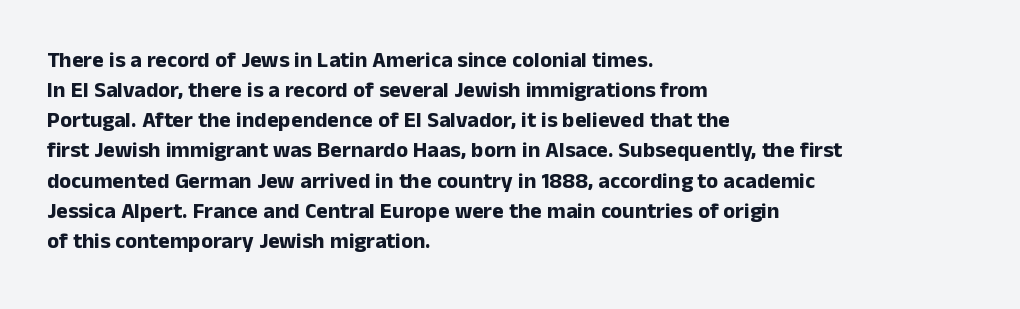
Q: Is the text bold? A: Yes.
Q: Is the text italic (slanted)? A: No, it is upright.
Q: Is the text underlined? A: No.
Q: How is the paragraph aligned? A: Left-aligned.
Q: Is the spacing between letters normal or unusually wide? A: Normal.
Q: Is the spacing between lines tight, normal or loose? A: Normal.
